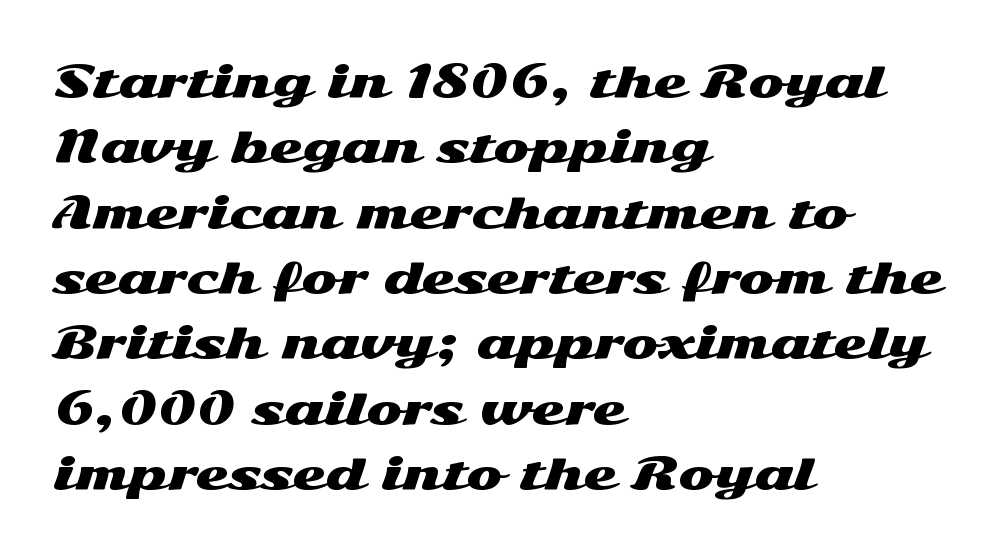
{"serif": "no", "width": "wide", "stroke_contrast": "medium", "x_height": "medium", "monospaced": "no", "underline": "no", "align": "left", "line_spacing": "normal", "line_spacing_ratio": 1.52, "letter_spacing": "normal", "letter_spacing_em": 0.0, "glyph_px": 43}
